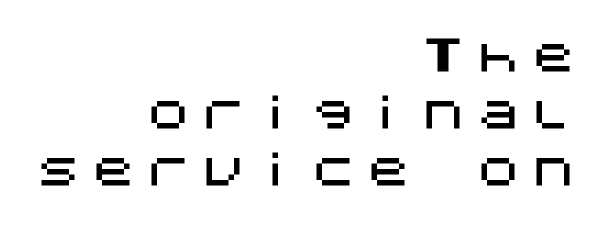
Q: Is the text italic (slanted)? A: No, it is upright.
Q: Is the typeface a serif or a sans-serif typeface? A: Sans-serif.
Q: Is the text underlined? A: No.
Q: How is the paragraph aligned? A: Right-aligned.
Q: Is the spacing between letters normal or unusually wide? A: Unusually wide.
Q: Is the spacing between lines tight, normal or loose? A: Normal.
Q: Width (condensed, normal, or wide)? A: Normal.
Q: Stroke contrast? A: Medium.
Q: x-height? A: Large.
